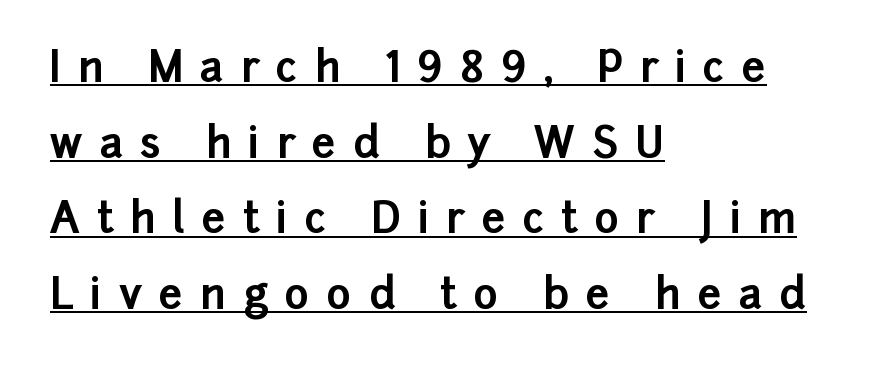
The image shows 42 px bold sans-serif type, upright; set left-aligned, line spacing 1.8x, unusually wide letter spacing (+0.4 em), underlined; low stroke contrast and a medium x-height.
